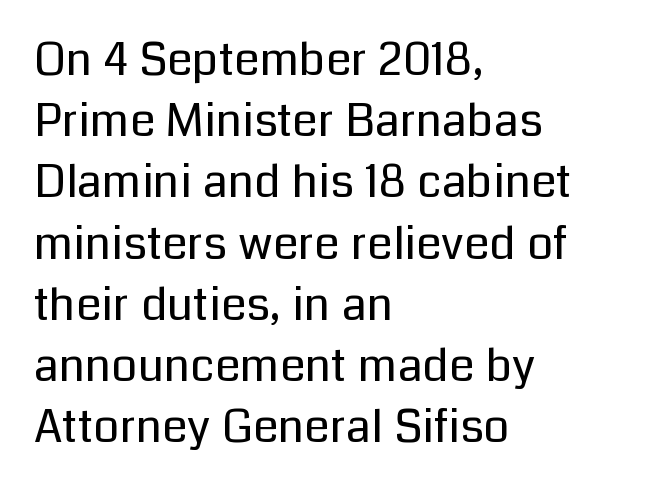
{"serif": "no", "italic": "no", "bold": "no", "weight": "regular", "width": "normal", "stroke_contrast": "low", "x_height": "medium", "monospaced": "no", "underline": "no", "align": "left", "line_spacing": "normal", "line_spacing_ratio": 1.33, "letter_spacing": "normal", "letter_spacing_em": 0.0, "glyph_px": 46}
